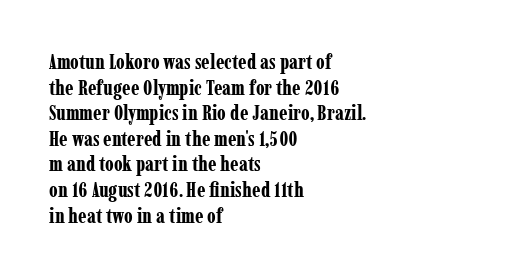
The image shows 21 px bold type, upright; set left-aligned, line spacing 1.22x, normal letter spacing, not underlined.
